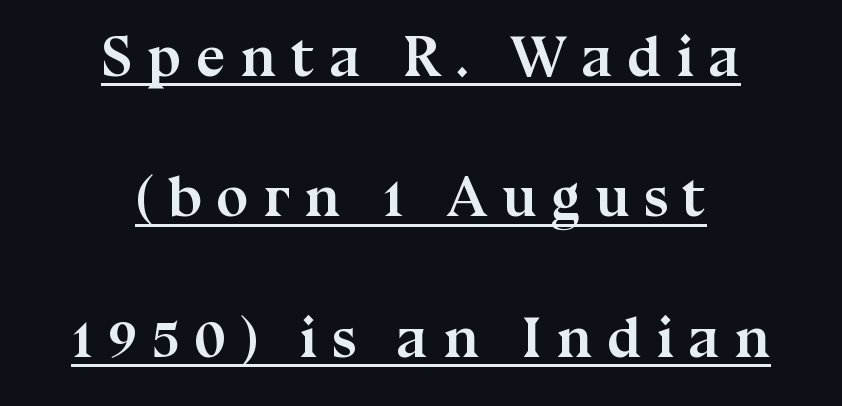
{"serif": "yes", "italic": "no", "bold": "yes", "weight": "semibold", "width": "normal", "stroke_contrast": "medium", "x_height": "medium", "monospaced": "no", "underline": "yes", "align": "center", "line_spacing": "loose", "line_spacing_ratio": 2.42, "letter_spacing": "wide", "letter_spacing_em": 0.25, "glyph_px": 58}
